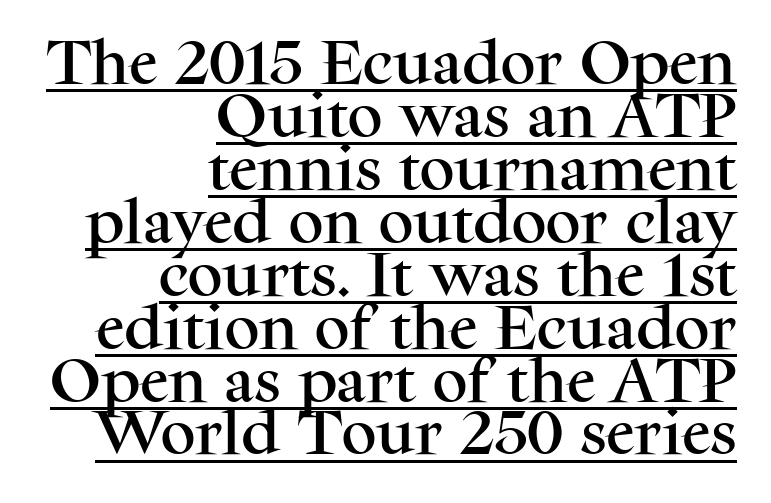
The image shows 49 px serif type, upright; set right-aligned, tight line spacing (1.08x), normal letter spacing, underlined; medium stroke contrast and a medium x-height.
